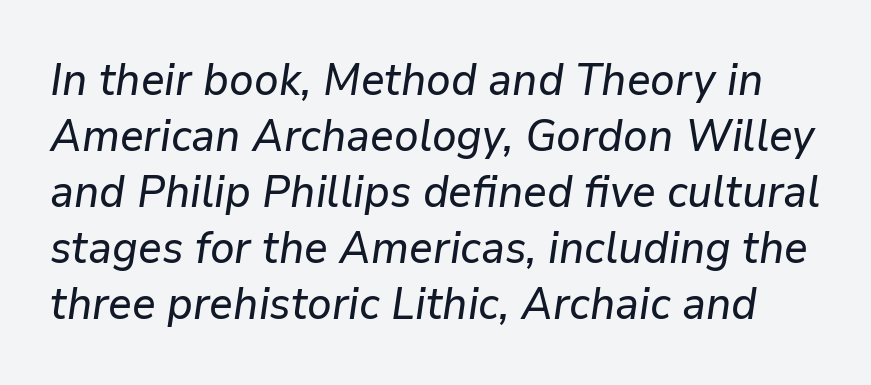
The image shows 44 px text type, italic (leaning right); set normal line spacing (1.27x), normal letter spacing, not underlined; low stroke contrast and a medium x-height.
